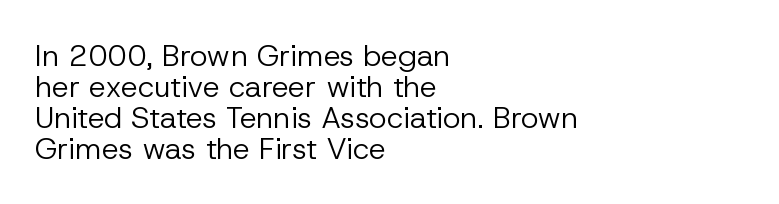
Q: Is the text bold? A: No.
Q: Is the text italic (slanted)? A: No, it is upright.
Q: Is the typeface a serif or a sans-serif typeface? A: Sans-serif.
Q: Is the text underlined? A: No.
Q: How is the paragraph aligned? A: Left-aligned.
Q: Is the spacing between letters normal or unusually wide? A: Normal.
Q: Is the spacing between lines tight, normal or loose? A: Tight.
Q: Width (condensed, normal, or wide)? A: Normal.
Q: Stroke contrast? A: Low.
Q: x-height? A: Medium.
Q: Monospaced? A: No.
